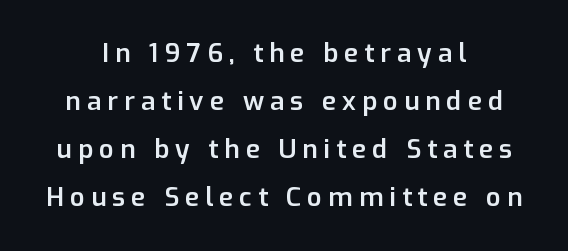
{"italic": "no", "bold": "semi", "underline": "no", "align": "center", "line_spacing_ratio": 1.85, "letter_spacing": "wide", "letter_spacing_em": 0.23, "glyph_px": 26}
